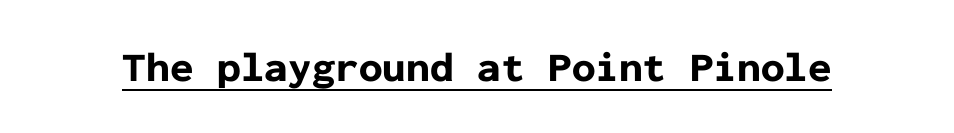
Inter-character spacing is left at the font's built-in metrics. A typesetter would call this monospace, since all characters share one set width. The type sits square on the baseline with zero lean. On the weight axis this lands at bold, roughly 700. Is this a sans? Yes — the strokes have no serifs. Each line of the rendering has a horizontal stroke beneath the glyphs.
